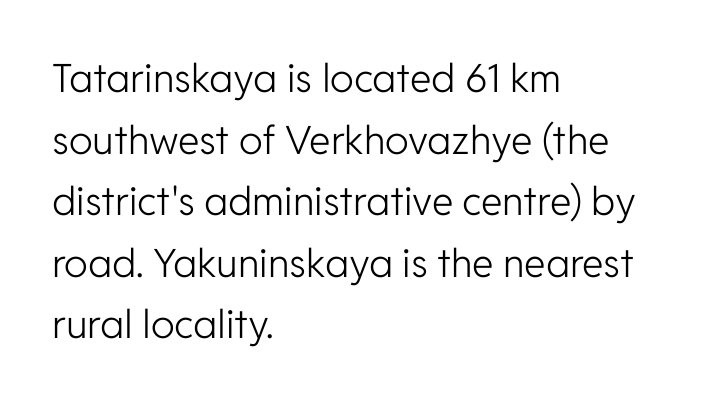
{"serif": "no", "italic": "no", "bold": "no", "weight": "light", "width": "normal", "stroke_contrast": "low", "x_height": "medium", "monospaced": "no", "underline": "no", "align": "left", "line_spacing": "normal", "line_spacing_ratio": 1.58, "letter_spacing": "normal", "letter_spacing_em": 0.0, "glyph_px": 39}
